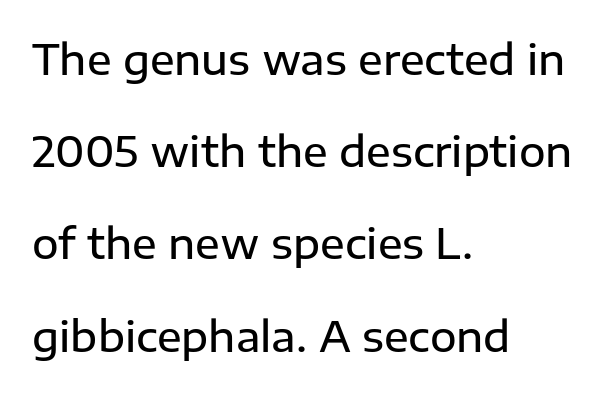
The letters advance in unequal steps, a hallmark of proportional type. Regarding serifs, this sample does without them. Students, note that the glyphs here touch the page at normal intervals. Stroke thickness is moderately raised; the sample reads as semibold.
